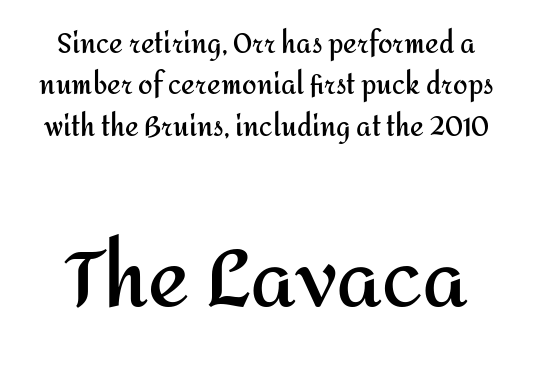
{"serif": "no", "italic": "no", "bold": "yes", "weight": "semibold", "width": "normal", "stroke_contrast": "medium", "x_height": "medium", "monospaced": "no", "underline": "no", "align": "center", "line_spacing": "normal", "line_spacing_ratio": 1.59, "letter_spacing": "normal", "letter_spacing_em": 0.0, "larger_block": "second", "size_ratio": 3.0, "glyph_px": 78}
